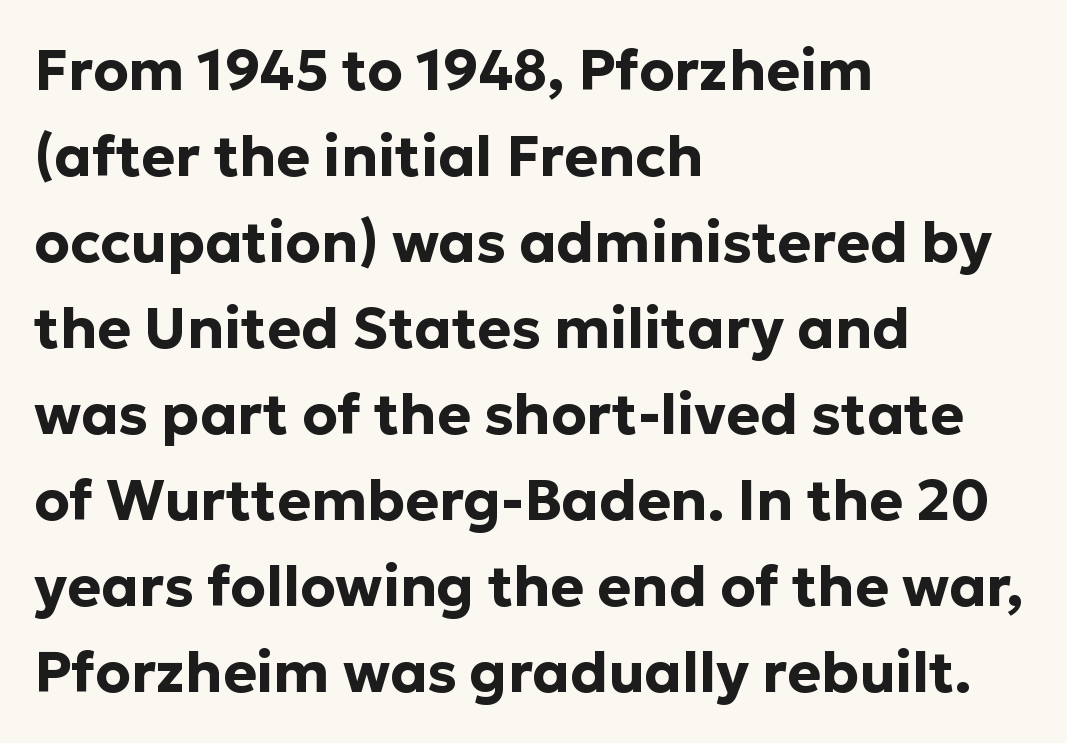
{"serif": "no", "italic": "no", "bold": "yes", "weight": "bold", "width": "normal", "stroke_contrast": "low", "x_height": "medium", "monospaced": "no", "underline": "no", "align": "left", "line_spacing": "normal", "line_spacing_ratio": 1.51, "letter_spacing": "normal", "letter_spacing_em": 0.0, "glyph_px": 57}
